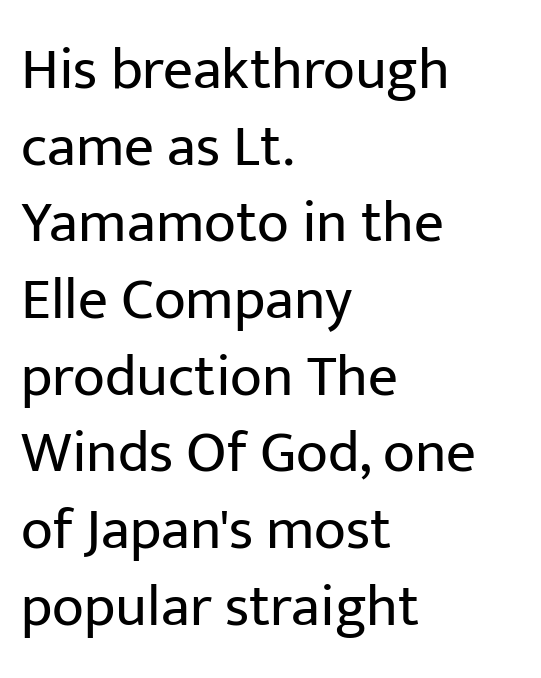
{"serif": "no", "italic": "no", "bold": "no", "weight": "regular", "width": "normal", "stroke_contrast": "low", "x_height": "medium", "monospaced": "no", "underline": "no", "align": "left", "line_spacing": "normal", "line_spacing_ratio": 1.3, "letter_spacing": "normal", "letter_spacing_em": 0.0, "glyph_px": 59}
